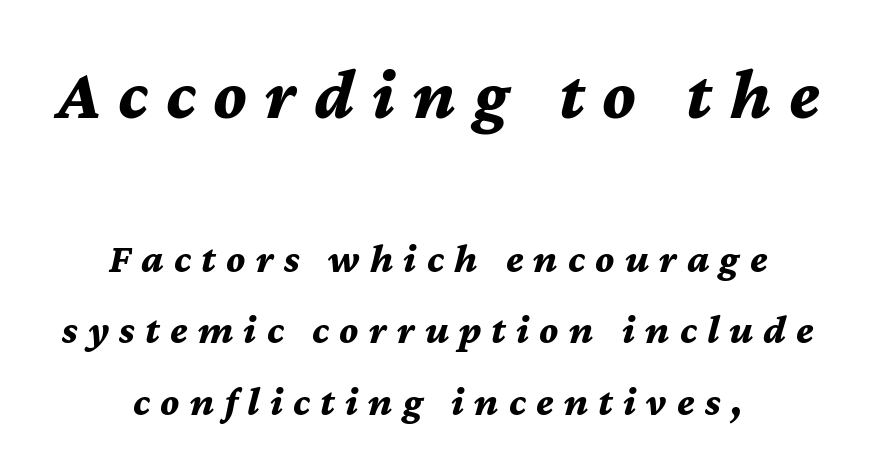
These lines are centered, leaving both edges ragged. Underlining? Definitely not there. Heavy-handed strokes throughout: this text is bold. The letters advance in unequal steps, a hallmark of proportional type.
